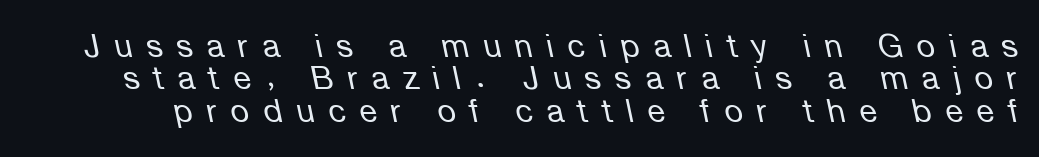
Q: Is the text bold? A: No.
Q: Is the text italic (slanted)? A: Yes, it leans left by about 12 degrees.
Q: Is the text underlined? A: No.
Q: Is the spacing between letters normal or unusually wide? A: Unusually wide.
Q: Is the spacing between lines tight, normal or loose? A: Tight.
Q: Width (condensed, normal, or wide)? A: Normal.
Q: Stroke contrast? A: Low.
Q: x-height? A: Medium.
Q: Monospaced? A: No.
